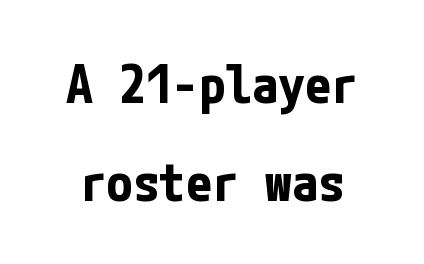
When letters stand straight like this, we call the style roman or upright. Pretty heavy lettering here — definitely bold. The line texture is even and compact thanks to regular tracking. No feet cap the strokes, marking this as sans-serif type. Bare-footed words on every line.
